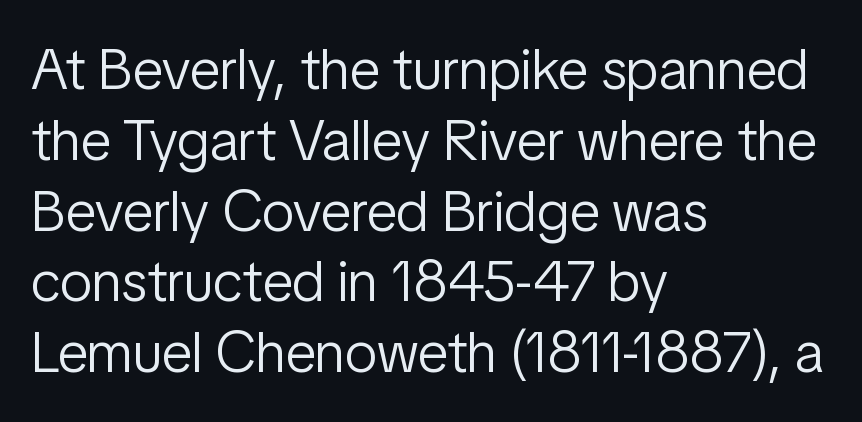
Q: Is the text bold? A: No.
Q: Is the text italic (slanted)? A: No, it is upright.
Q: Is the typeface a serif or a sans-serif typeface? A: Sans-serif.
Q: Is the text underlined? A: No.
Q: How is the paragraph aligned? A: Left-aligned.
Q: Is the spacing between letters normal or unusually wide? A: Normal.
Q: Width (condensed, normal, or wide)? A: Condensed.
Q: Stroke contrast? A: Low.
Q: x-height? A: Medium.
Q: Monospaced? A: No.
